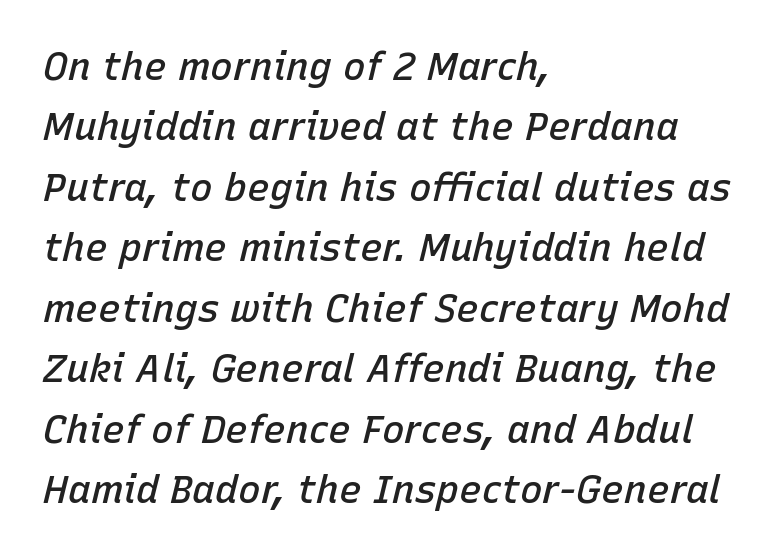
{"italic": "yes", "lean": "right", "slant_degrees": 15, "bold": "semi", "weight": "semibold", "width": "normal", "stroke_contrast": "low", "x_height": "medium", "monospaced": "no", "underline": "no", "align": "left", "line_spacing": "normal", "line_spacing_ratio": 1.59, "letter_spacing": "normal", "letter_spacing_em": 0.0, "glyph_px": 38}
